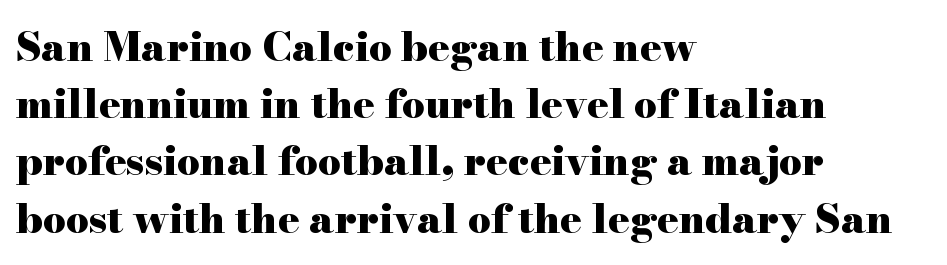
{"serif": "yes", "italic": "no", "bold": "yes", "weight": "heavy", "width": "wide", "stroke_contrast": "high", "x_height": "small", "monospaced": "no", "underline": "no", "align": "left", "line_spacing": "normal", "line_spacing_ratio": 1.43, "letter_spacing": "normal", "letter_spacing_em": 0.0, "glyph_px": 40}
